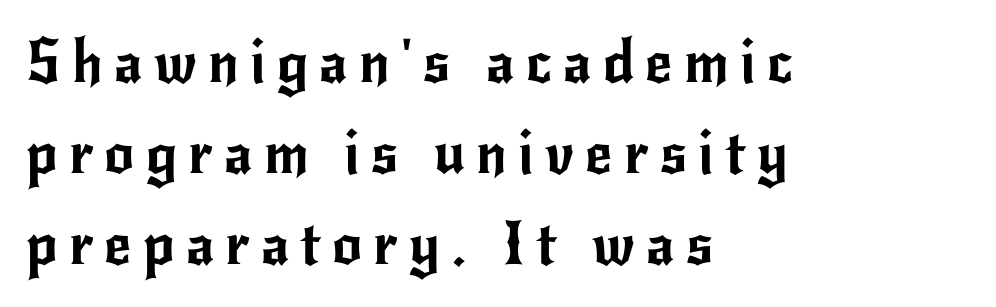
The image shows 59 px sans-serif type, upright; set left-aligned, normal line spacing (1.54x), not underlined; low stroke contrast and a small x-height.
